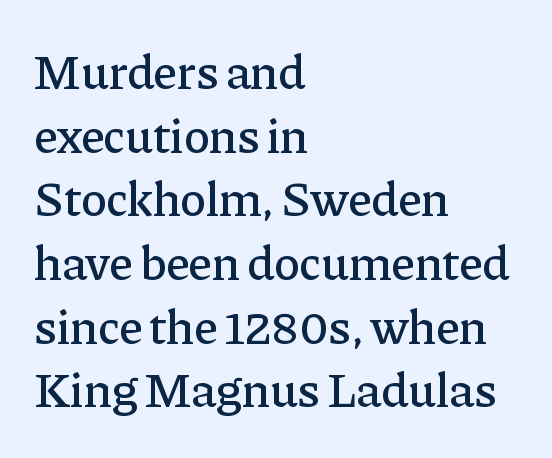
The image shows 49 px serif type, upright; set left-aligned, normal line spacing (1.3x), normal letter spacing, not underlined; low stroke contrast and a medium x-height.
